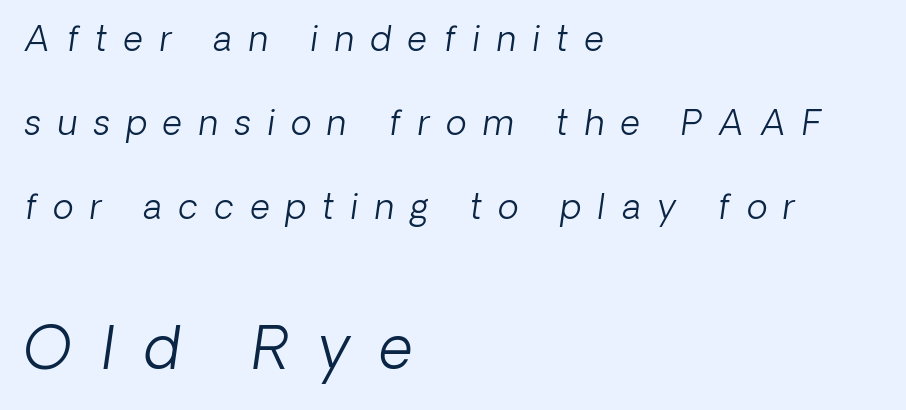
The image shows 59 px light type, italic (leaning right); set left-aligned, loose line spacing (2.47x), unusually wide letter spacing (+0.49 em), not underlined; the second (bottom) block is 1.74x larger; low stroke contrast and a medium x-height.
